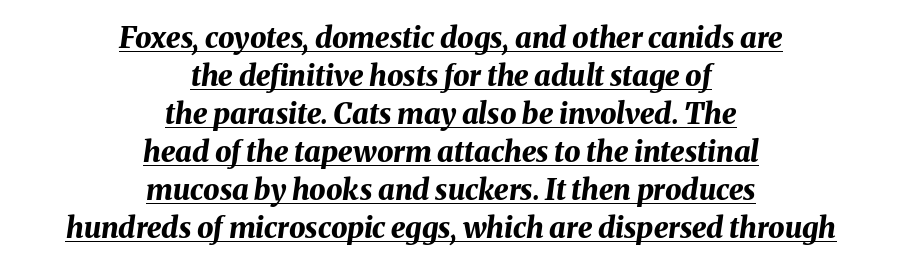
Q: Is the text bold? A: Yes.
Q: Is the text italic (slanted)? A: Yes, it leans right by about 8 degrees.
Q: Is the text underlined? A: Yes.
Q: How is the paragraph aligned? A: Centered.
Q: Is the spacing between letters normal or unusually wide? A: Normal.
Q: Is the spacing between lines tight, normal or loose? A: Normal.
Q: Width (condensed, normal, or wide)? A: Normal.
Q: Stroke contrast? A: Medium.
Q: x-height? A: Medium.
Q: Monospaced? A: No.
